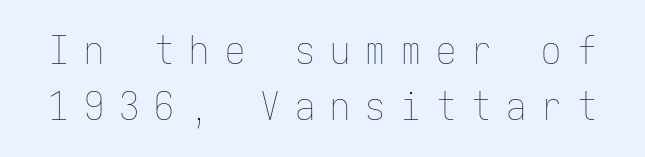
Q: Is the text bold? A: No.
Q: Is the text italic (slanted)? A: No, it is upright.
Q: Is the text underlined? A: No.
Q: Is the spacing between letters normal or unusually wide? A: Unusually wide.
Q: Is the spacing between lines tight, normal or loose? A: Normal.
Q: Width (condensed, normal, or wide)? A: Condensed.
Q: Stroke contrast? A: Low.
Q: x-height? A: Medium.
Q: Monospaced? A: Yes.
